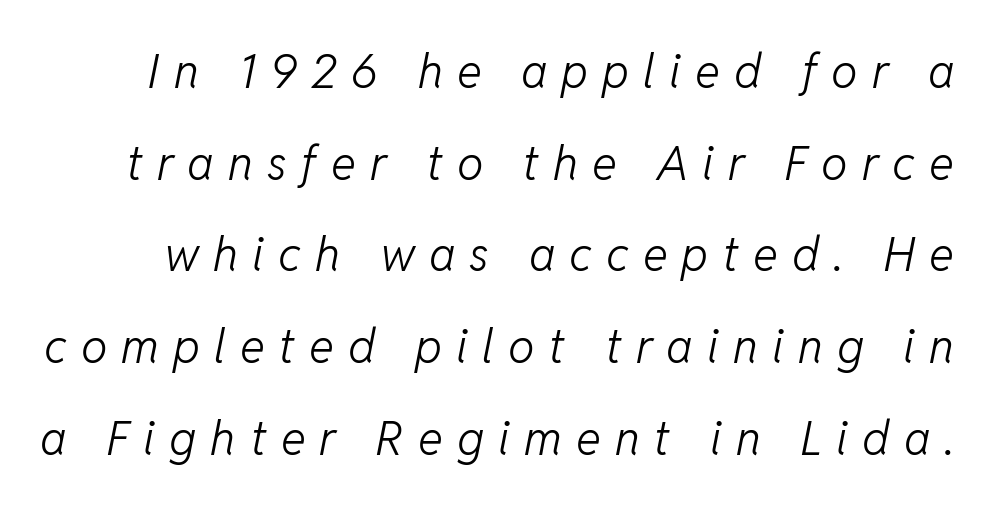
{"italic": "yes", "lean": "right", "slant_degrees": 11, "bold": "no", "weight": "light", "width": "normal", "stroke_contrast": "low", "x_height": "medium", "monospaced": "no", "underline": "no", "line_spacing": "loose", "line_spacing_ratio": 1.95, "letter_spacing": "wide", "letter_spacing_em": 0.3, "glyph_px": 47}
